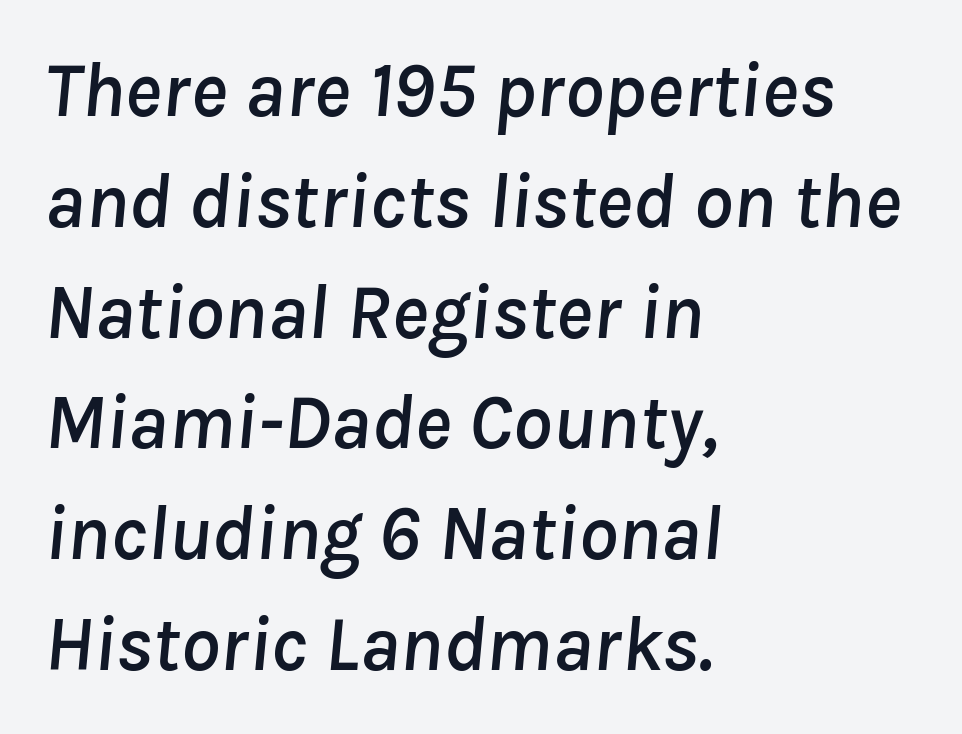
{"italic": "yes", "lean": "right", "slant_degrees": 8, "width": "normal", "stroke_contrast": "low", "x_height": "medium", "monospaced": "no", "underline": "no", "align": "left", "line_spacing": "normal", "line_spacing_ratio": 1.42, "letter_spacing": "normal", "letter_spacing_em": 0.0, "glyph_px": 78}
